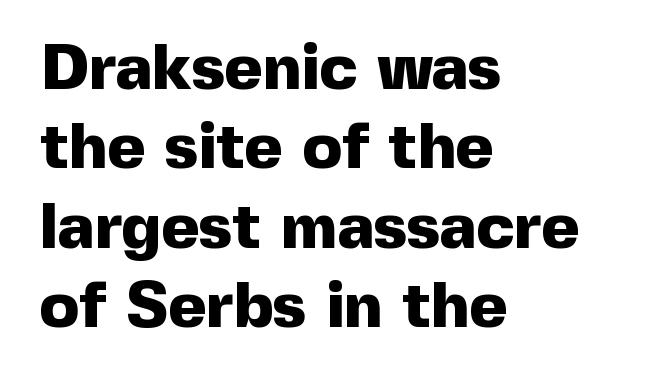
The image shows 65 px heavy sans-serif type, upright; set left-aligned, line spacing 1.22x, normal letter spacing, not underlined; a medium x-height.
